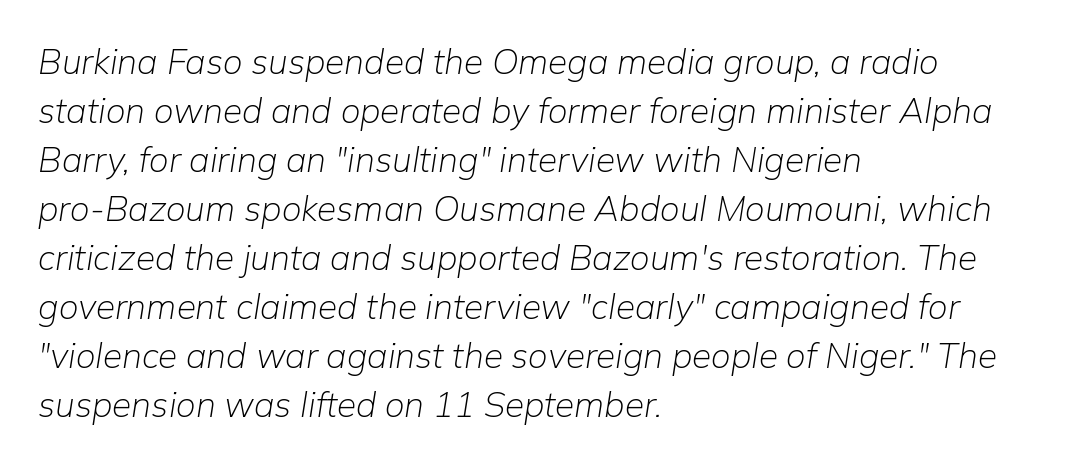
{"italic": "yes", "lean": "right", "slant_degrees": 9, "bold": "no", "weight": "light", "width": "normal", "stroke_contrast": "low", "x_height": "medium", "monospaced": "no", "underline": "no", "align": "left", "line_spacing": "normal", "line_spacing_ratio": 1.4, "letter_spacing": "normal", "letter_spacing_em": 0.0, "glyph_px": 35}
